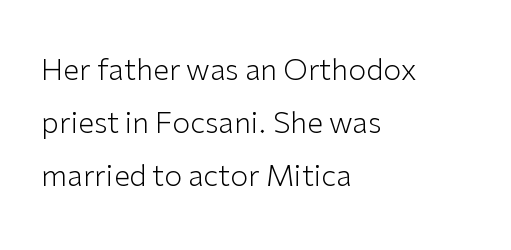
Q: Is the text bold? A: No.
Q: Is the text italic (slanted)? A: No, it is upright.
Q: Is the typeface a serif or a sans-serif typeface? A: Sans-serif.
Q: Is the text underlined? A: No.
Q: How is the paragraph aligned? A: Left-aligned.
Q: Is the spacing between letters normal or unusually wide? A: Normal.
Q: Width (condensed, normal, or wide)? A: Normal.
Q: Stroke contrast? A: Low.
Q: x-height? A: Medium.
Q: Monospaced? A: No.
